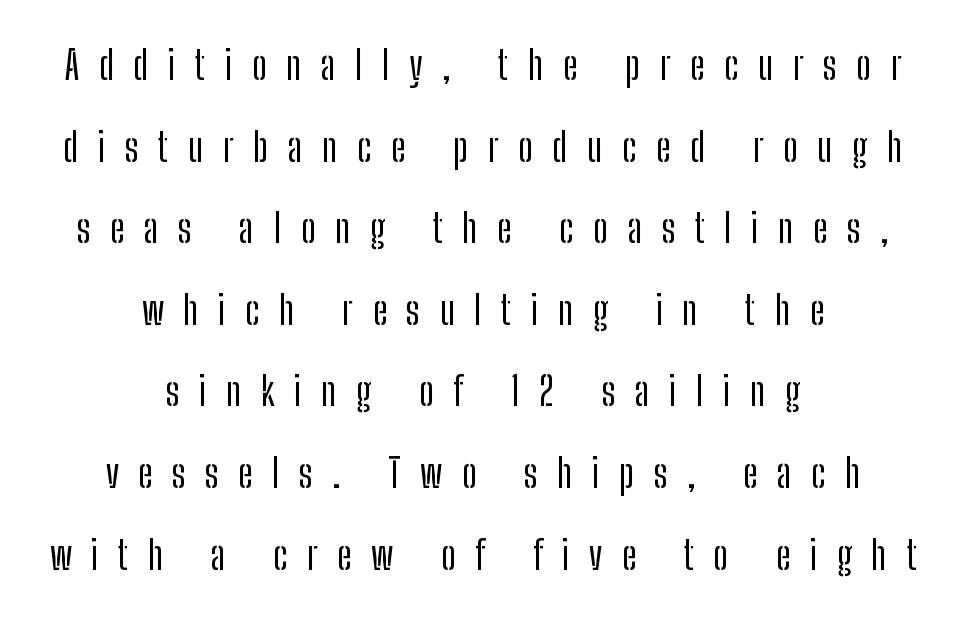
Between one letter and the next there's a generous, obvious gap. What kind of face is this? One without serifs — a sans. Interline gaps are noticeably wide in this sample. The whitespace from short lines is split evenly between both sides. Decoration check: the copy has no underline.
